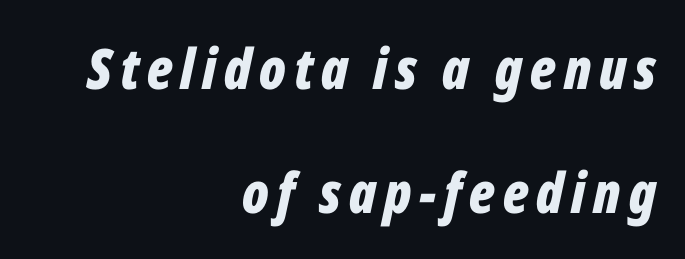
The image shows 56 px bold, condensed type, italic (leaning right); set right-aligned, loose line spacing (2.21x), not underlined; low stroke contrast and a medium x-height.
